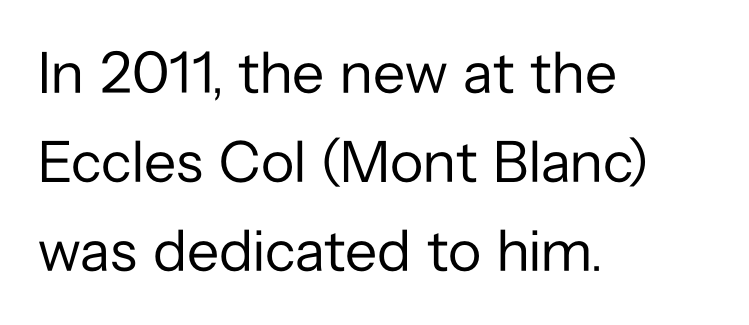
The image shows 59 px regular-weight sans-serif type, upright; set left-aligned, normal line spacing (1.51x), normal letter spacing, not underlined; low stroke contrast and a medium x-height.
